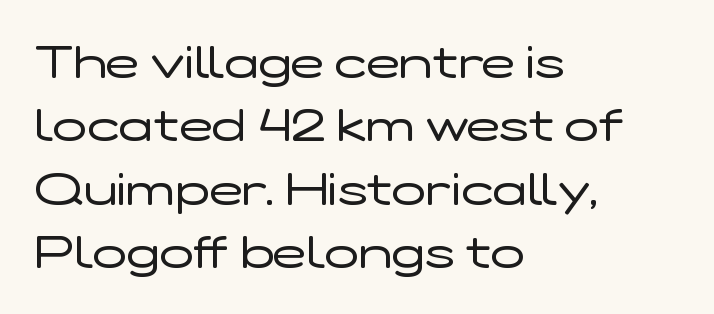
In CSS terms this would be text-align: left. The line-height multiplier appears to be the usual default. Counters stay open thanks to moderate or lighter strokes. What stands out about the letter spacing? Nothing — it is the standard amount.
